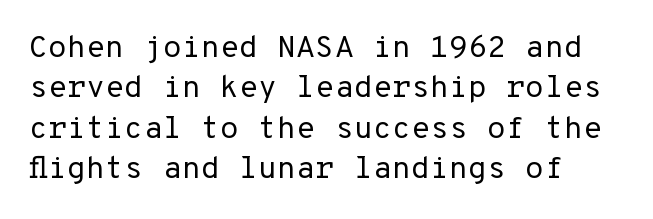
Each letter's strokes conclude bluntly, with no projecting serifs. One-word summary of the alignment: left. No extra tracking has been applied to these lines. Glance below the letters and you will spot only blank space. Is this a fixed-width face? Yes — each glyph sits in an identical cell. The specimen reads as upright at a glance.
